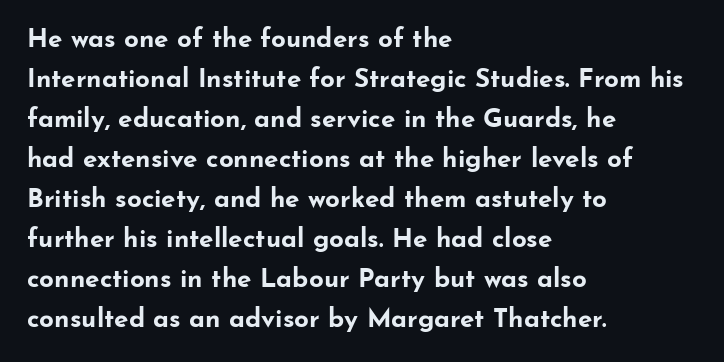
Q: Is the text bold? A: Yes.
Q: Is the text italic (slanted)? A: No, it is upright.
Q: Is the text underlined? A: No.
Q: How is the paragraph aligned? A: Left-aligned.
Q: Is the spacing between letters normal or unusually wide? A: Normal.
Q: Is the spacing between lines tight, normal or loose? A: Normal.
